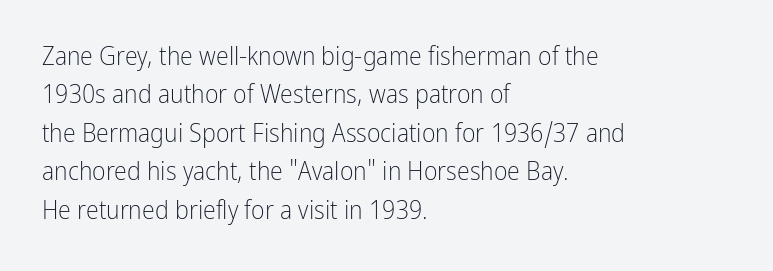
Leftover space on each line is placed entirely after the last word. The font sits on the lighter half of the weight spectrum, regular included. Here the glyphs are tracked normally, forming tight word shapes. Evenly set lines give the paragraph a standard silhouette. The area under the type is left untouched. The letters stand upright; this is a roman face.
